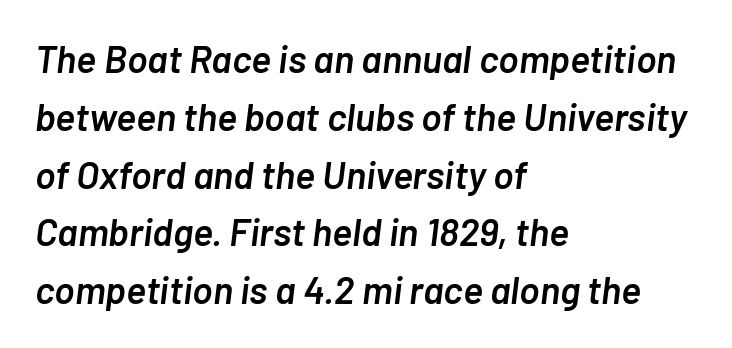
Line beginnings align vertically; line endings do not. Students, this is semibold: more ink than regular, less than bold. Plain, unruled lines of type. Nobody touched the tracking dial on this one. A typesetter would call this proportional, since set widths differ per character.
